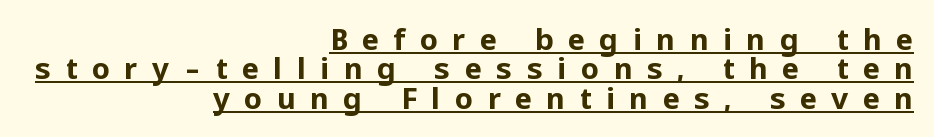
The image shows 29 px bold sans-serif type, upright; set right-aligned, tight line spacing (1.01x), unusually wide letter spacing (+0.49 em), underlined; low stroke contrast and a medium x-height.
